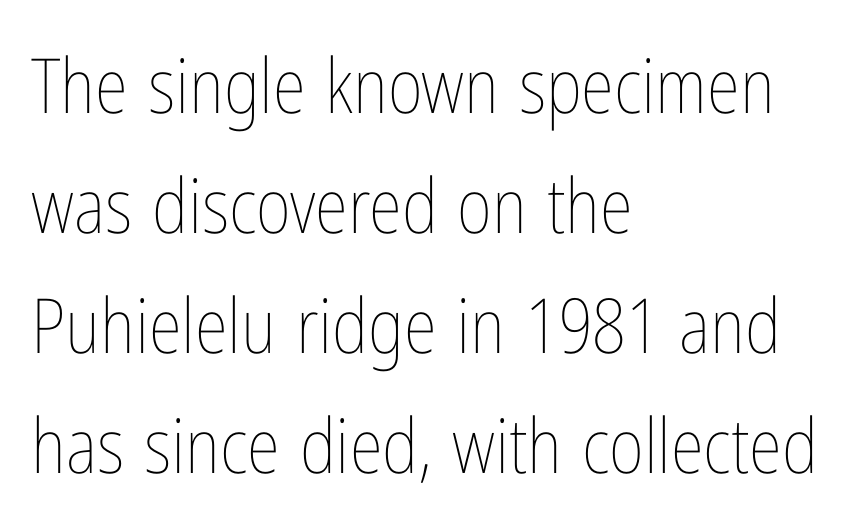
Q: Is the text bold? A: No.
Q: Is the text italic (slanted)? A: No, it is upright.
Q: Is the text underlined? A: No.
Q: How is the paragraph aligned? A: Left-aligned.
Q: Is the spacing between letters normal or unusually wide? A: Normal.
Q: Is the spacing between lines tight, normal or loose? A: Normal.
Q: Width (condensed, normal, or wide)? A: Condensed.
Q: Stroke contrast? A: Low.
Q: x-height? A: Medium.
Q: Monospaced? A: No.
